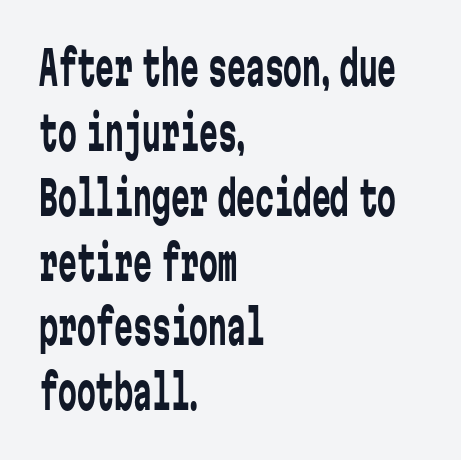
The image shows 47 px regular-weight, condensed sans-serif type, upright, monospaced; set left-aligned, normal line spacing (1.38x), normal letter spacing, not underlined; low stroke contrast and a medium x-height.
